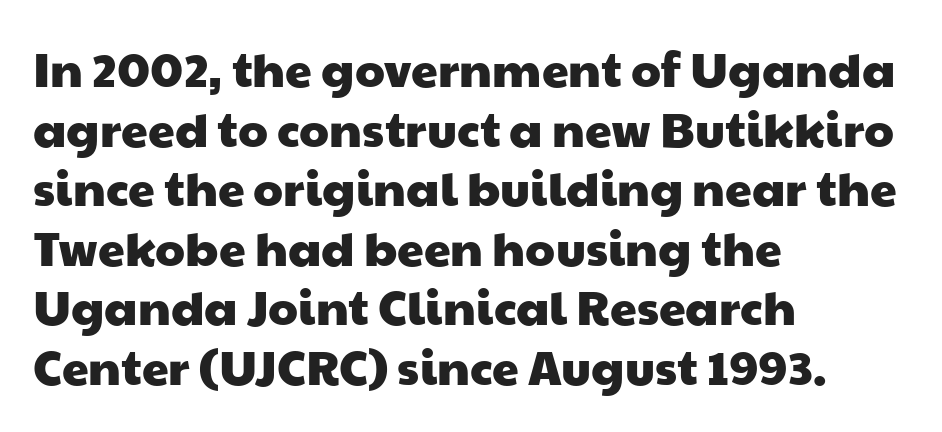
The image shows 48 px wide sans-serif type; set left-aligned, line spacing 1.24x, normal letter spacing, not underlined; low stroke contrast and a medium x-height.
